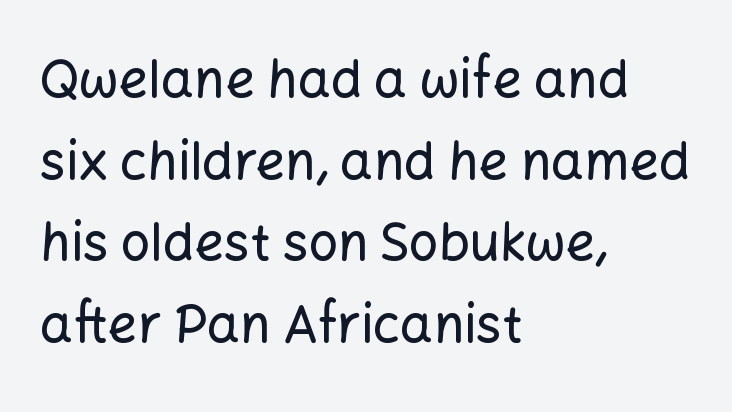
Q: Is the text italic (slanted)? A: No, it is upright.
Q: Is the typeface a serif or a sans-serif typeface? A: Sans-serif.
Q: Is the text underlined? A: No.
Q: How is the paragraph aligned? A: Left-aligned.
Q: Is the spacing between letters normal or unusually wide? A: Normal.
Q: Is the spacing between lines tight, normal or loose? A: Normal.
Q: Width (condensed, normal, or wide)? A: Normal.
Q: Stroke contrast? A: Low.
Q: x-height? A: Medium.
Q: Monospaced? A: No.
